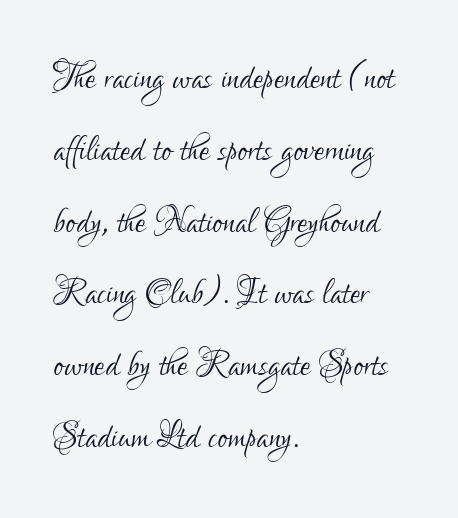
The image shows 46 px light, condensed sans-serif type; set left-aligned, normal line spacing (1.56x), normal letter spacing, not underlined; low stroke contrast and a small x-height.
